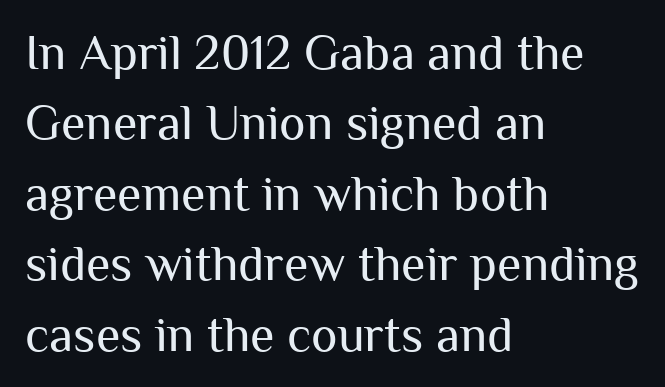
{"serif": "no", "italic": "no", "bold": "no", "weight": "regular", "width": "normal", "stroke_contrast": "medium", "x_height": "medium", "monospaced": "no", "underline": "no", "align": "left", "line_spacing": "normal", "line_spacing_ratio": 1.41, "letter_spacing": "normal", "letter_spacing_em": 0.0, "glyph_px": 50}
